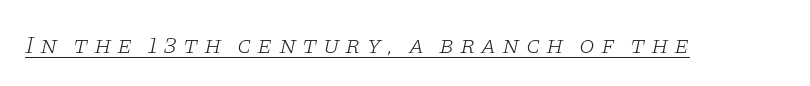
The image shows 25 px text type, italic (leaning right); set unusually wide letter spacing (+0.23 em), underlined.
